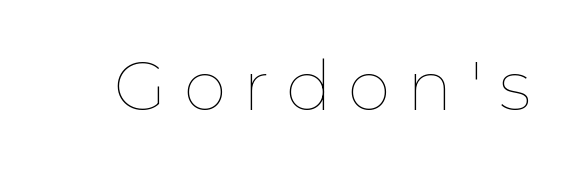
The image shows 69 px thin type, upright; set unusually wide letter spacing (+0.24 em), not underlined; low stroke contrast and a medium x-height.
